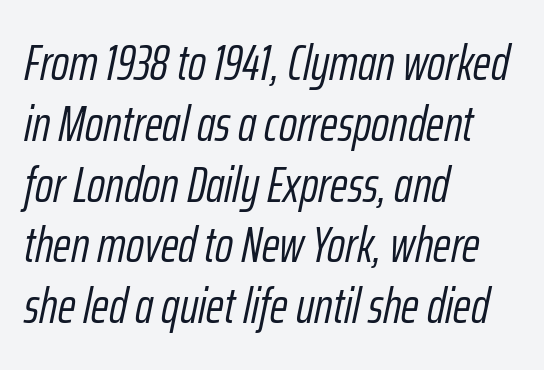
The space directly below the letters is spotless. Line beginnings align vertically; line endings do not. Short note: letters normally spaced. You could not count columns in this text — the font is proportionally spaced.
